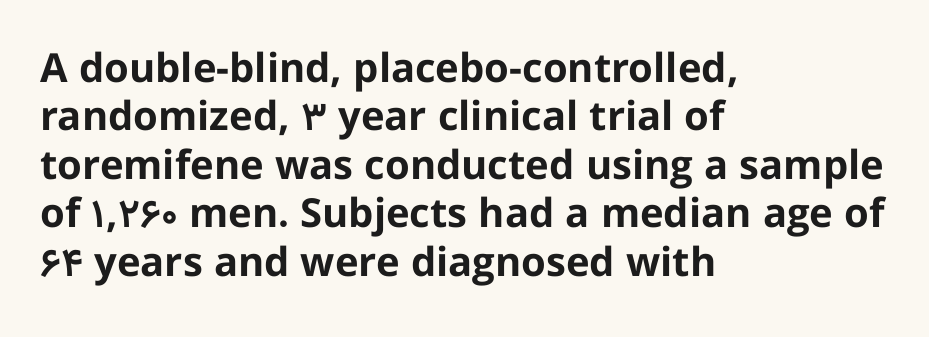
Reading down the block, your eye returns to a fixed left position each line. The letters carry no serifs — their stems end cleanly without finishing strokes. The passage shown is not underscored anywhere. Proportional: the letters do not fall into vertical columns. The typography opts for an upright posture over an oblique one.
